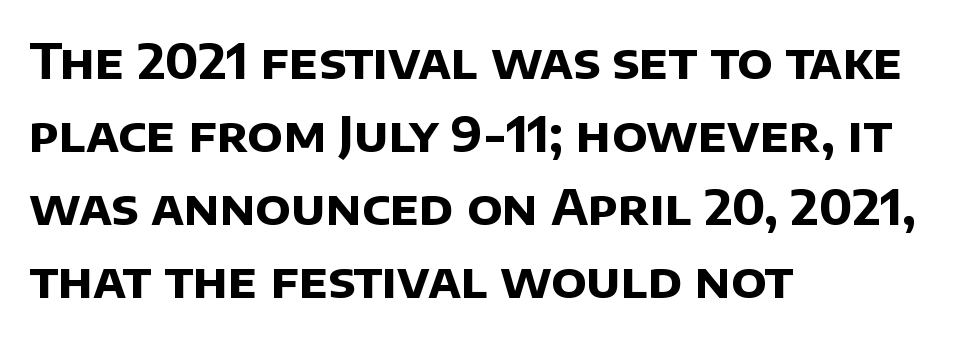
{"serif": "no", "bold": "yes", "weight": "bold", "width": "normal", "stroke_contrast": "low", "x_height": "large", "monospaced": "no", "underline": "no", "align": "left", "line_spacing": "normal", "line_spacing_ratio": 1.52, "letter_spacing": "normal", "letter_spacing_em": 0.0, "glyph_px": 48}
